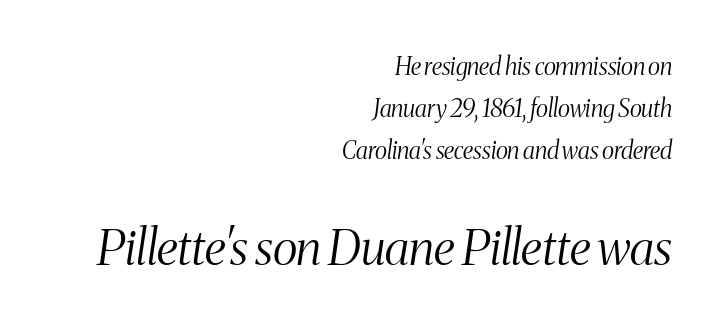
The image shows 49 px light, condensed serif type, italic (leaning right); set right-aligned, line spacing 1.75x, normal letter spacing, not underlined; the second (bottom) block is 2.04x larger; medium stroke contrast and a medium x-height.
